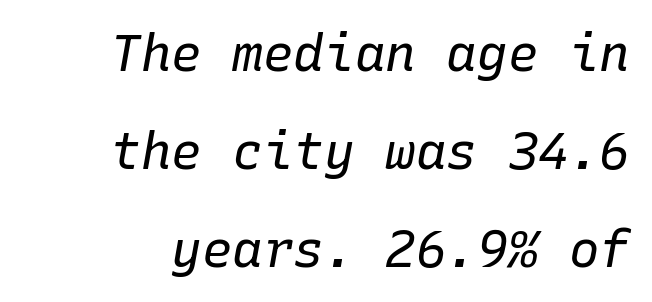
Does the lettering tilt? It does — this is italic. Inter-character spacing is left at the font's built-in metrics. Glance below the letters and you will spot only blank space. The passage shown stacks its lines with a broad gap. Stroke mass is kept to a normal reading level or below.
